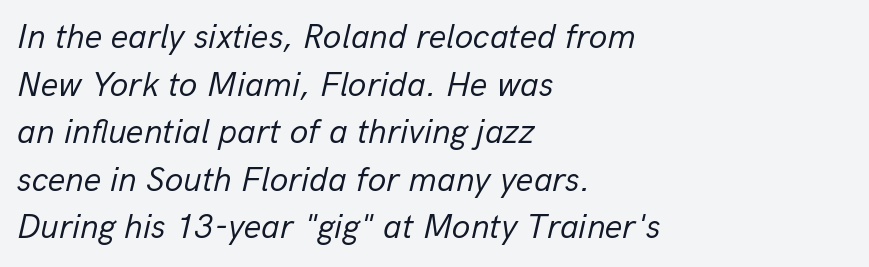
{"italic": "yes", "lean": "right", "slant_degrees": 13, "bold": "no", "weight": "regular", "width": "normal", "stroke_contrast": "low", "x_height": "medium", "monospaced": "no", "underline": "no", "align": "left", "line_spacing": "normal", "line_spacing_ratio": 1.4, "letter_spacing": "normal", "letter_spacing_em": 0.0, "glyph_px": 34}
